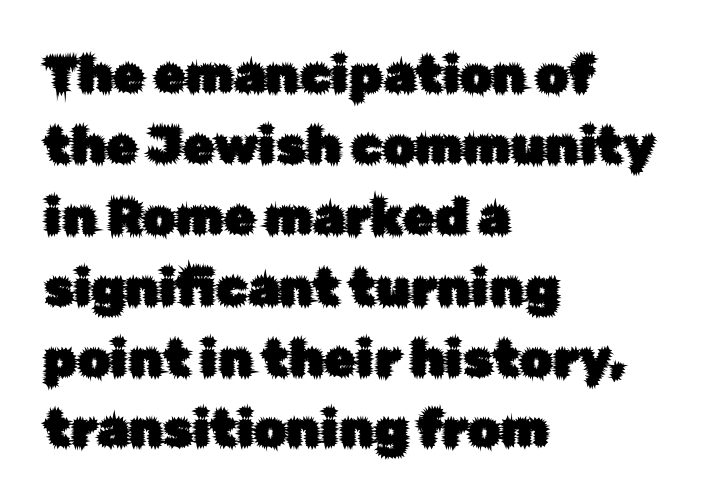
{"serif": "no", "italic": "no", "width": "normal", "stroke_contrast": "low", "x_height": "medium", "monospaced": "no", "underline": "no", "align": "left", "line_spacing": "normal", "line_spacing_ratio": 1.39, "letter_spacing": "normal", "letter_spacing_em": 0.0, "glyph_px": 51}
